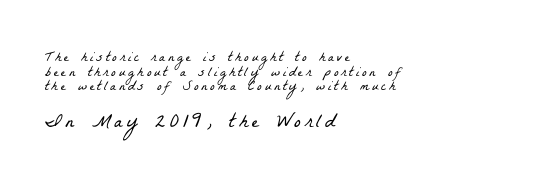
The image shows 20 px text type; set left-aligned, tight line spacing (1.05x), unusually wide letter spacing (+0.2 em), not underlined; the second (bottom) block is 1.43x larger.
